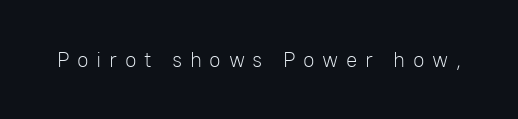
Q: Is the text bold? A: No.
Q: Is the text italic (slanted)? A: No, it is upright.
Q: Is the text underlined? A: No.
Q: Is the spacing between letters normal or unusually wide? A: Unusually wide.
